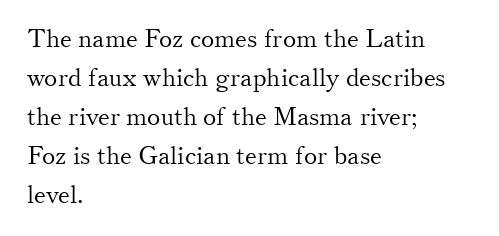
The space between consecutive lines is moderate. In terms of letterspacing, this is plain default setting. This rendering features lettering with no underline. Is the stroke heavy? The answer is a plain regular-or-lighter.
